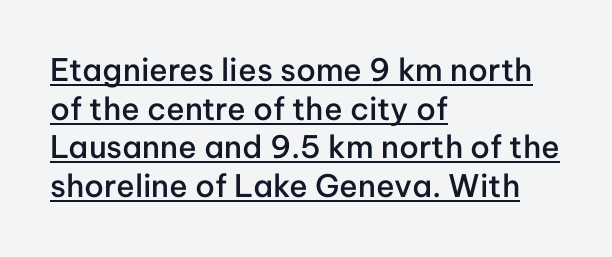
Q: Is the text bold? A: Semi-bold.
Q: Is the text italic (slanted)? A: No, it is upright.
Q: Is the typeface a serif or a sans-serif typeface? A: Sans-serif.
Q: Is the text underlined? A: Yes.
Q: How is the paragraph aligned? A: Left-aligned.
Q: Is the spacing between letters normal or unusually wide? A: Normal.
Q: Is the spacing between lines tight, normal or loose? A: Normal.
Q: Width (condensed, normal, or wide)? A: Normal.
Q: Stroke contrast? A: Low.
Q: x-height? A: Medium.
Q: Monospaced? A: No.
